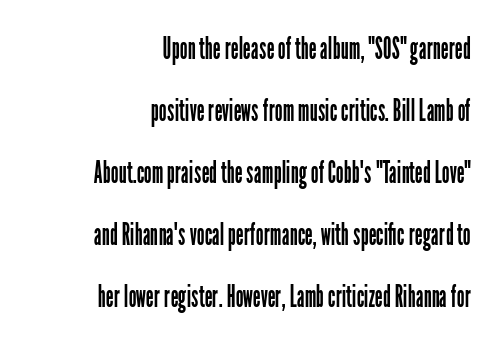
The image shows 31 px regular-weight, condensed sans-serif type, upright; set right-aligned, loose line spacing (2.0x), normal letter spacing, not underlined; low stroke contrast and a medium x-height.
